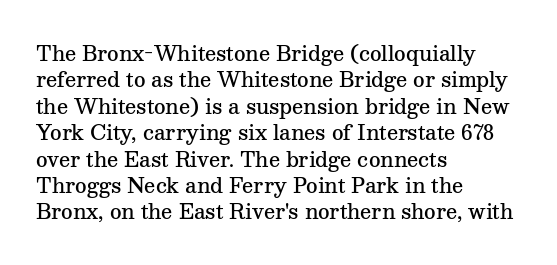
{"italic": "no", "bold": "semi", "underline": "no", "align": "left", "line_spacing": "normal", "line_spacing_ratio": 1.32, "letter_spacing": "normal", "letter_spacing_em": 0.0, "glyph_px": 20}
